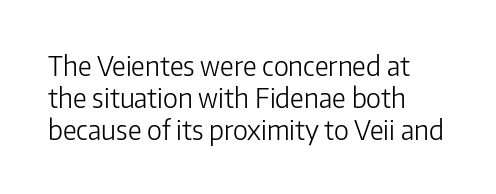
The image shows 27 px text type, upright; set left-aligned, line spacing 1.18x, normal letter spacing, not underlined.
